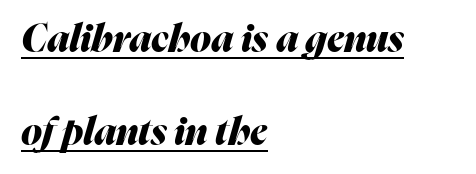
Q: Is the text bold? A: Yes.
Q: Is the text italic (slanted)? A: Yes, it leans right by about 16 degrees.
Q: Is the text underlined? A: Yes.
Q: How is the paragraph aligned? A: Left-aligned.
Q: Is the spacing between letters normal or unusually wide? A: Normal.
Q: Is the spacing between lines tight, normal or loose? A: Loose.
Q: Width (condensed, normal, or wide)? A: Normal.
Q: Stroke contrast? A: Medium.
Q: x-height? A: Medium.
Q: Monospaced? A: No.
